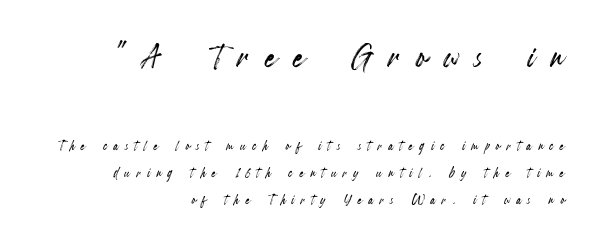
{"width": "condensed", "x_height": "small", "monospaced": "no", "underline": "no", "align": "right", "line_spacing": "normal", "line_spacing_ratio": 1.58, "letter_spacing": "wide", "letter_spacing_em": 0.38, "larger_block": "first", "size_ratio": 2.53, "glyph_px": 43}
